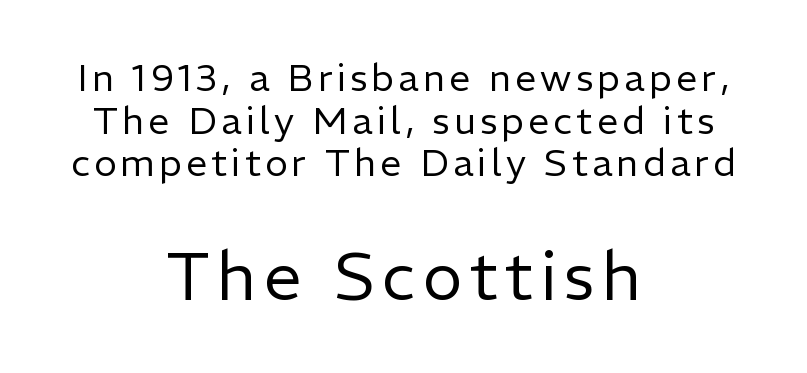
Q: Is the text bold? A: No.
Q: Is the text italic (slanted)? A: No, it is upright.
Q: Is the typeface a serif or a sans-serif typeface? A: Sans-serif.
Q: Is the text underlined? A: No.
Q: How is the paragraph aligned? A: Centered.
Q: Is the spacing between lines tight, normal or loose? A: Tight.
Q: Which block of text is set in a larger size, the first (top) or the second (bottom)? A: The second (bottom) one.
Q: Width (condensed, normal, or wide)? A: Normal.
Q: Stroke contrast? A: Low.
Q: x-height? A: Medium.
Q: Monospaced? A: No.
